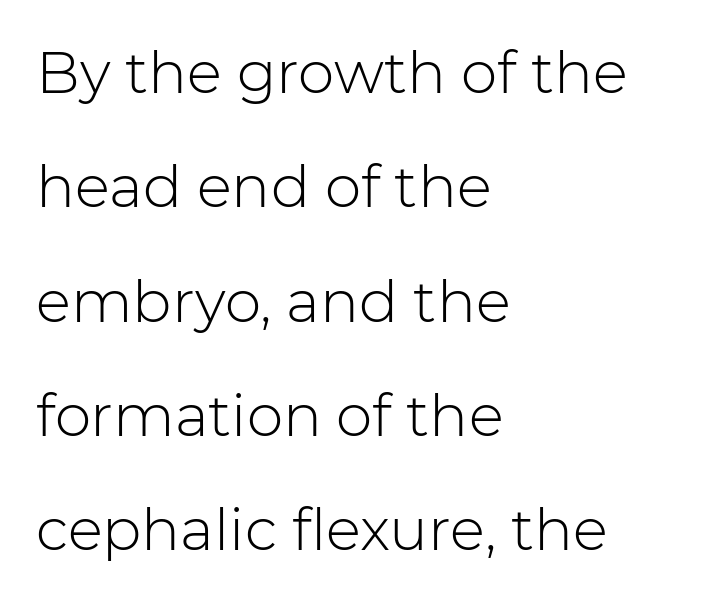
Q: Is the text bold? A: No.
Q: Is the text italic (slanted)? A: No, it is upright.
Q: Is the typeface a serif or a sans-serif typeface? A: Sans-serif.
Q: Is the text underlined? A: No.
Q: How is the paragraph aligned? A: Left-aligned.
Q: Is the spacing between letters normal or unusually wide? A: Normal.
Q: Is the spacing between lines tight, normal or loose? A: Loose.
Q: Width (condensed, normal, or wide)? A: Normal.
Q: Stroke contrast? A: Low.
Q: x-height? A: Medium.
Q: Monospaced? A: No.
